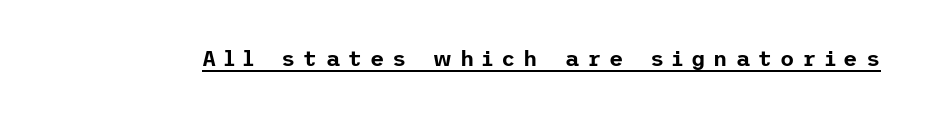
Q: Is the text italic (slanted)? A: No, it is upright.
Q: Is the text underlined? A: Yes.
Q: Is the spacing between letters normal or unusually wide? A: Unusually wide.
